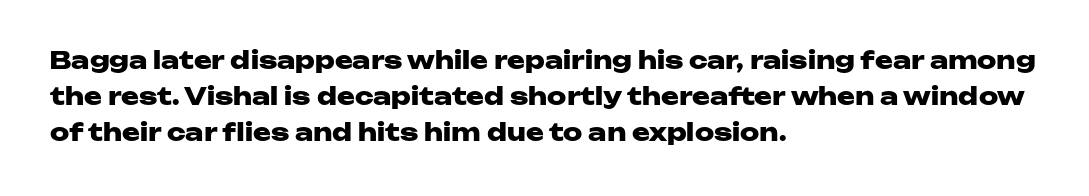
The vertical gap from one line to the next is medium. In terms of posture, this sample is upright. Look at the stroke-to-counter ratio: heavy, a bold. Clear beneath every line of the passage. Casual observation: everything's shoved over to the left. You could call the tracking neutral — neither tight nor loose.
